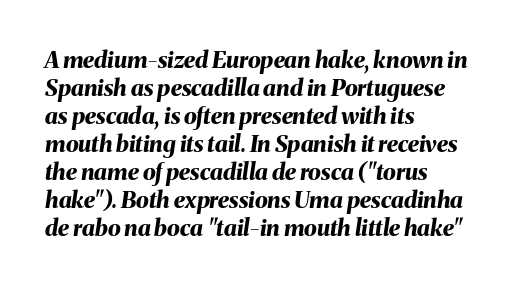
Just letters on the line, the space beneath them empty. Glyph-to-glyph distance matches everyday printed text. Quick note: italic. Stroke thickness is high; the sample reads as a true bold. The lines are quadded left.
